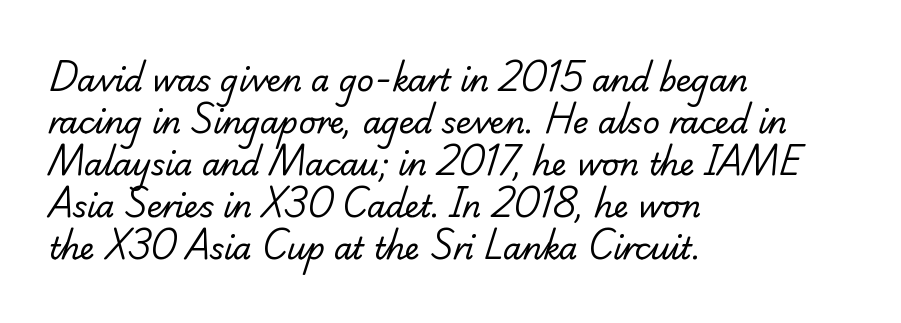
Q: Is the text bold? A: No.
Q: Is the typeface a serif or a sans-serif typeface? A: Serif.
Q: Is the text underlined? A: No.
Q: How is the paragraph aligned? A: Left-aligned.
Q: Is the spacing between letters normal or unusually wide? A: Normal.
Q: Is the spacing between lines tight, normal or loose? A: Normal.
Q: Width (condensed, normal, or wide)? A: Normal.
Q: Stroke contrast? A: Low.
Q: x-height? A: Small.
Q: Monospaced? A: No.
